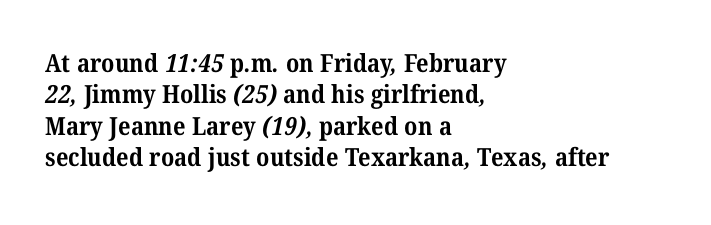
Q: Is the text bold? A: Yes.
Q: Is the text underlined? A: No.
Q: How is the paragraph aligned? A: Left-aligned.
Q: Is the spacing between letters normal or unusually wide? A: Normal.
Q: Is the spacing between lines tight, normal or loose? A: Normal.
